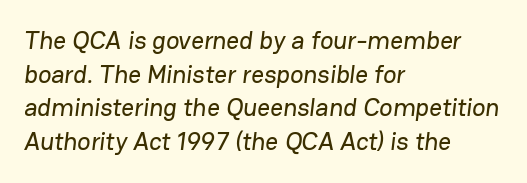
Q: Is the text underlined? A: No.
Q: How is the paragraph aligned? A: Left-aligned.
Q: Is the spacing between letters normal or unusually wide? A: Normal.
Q: Is the spacing between lines tight, normal or loose? A: Normal.
